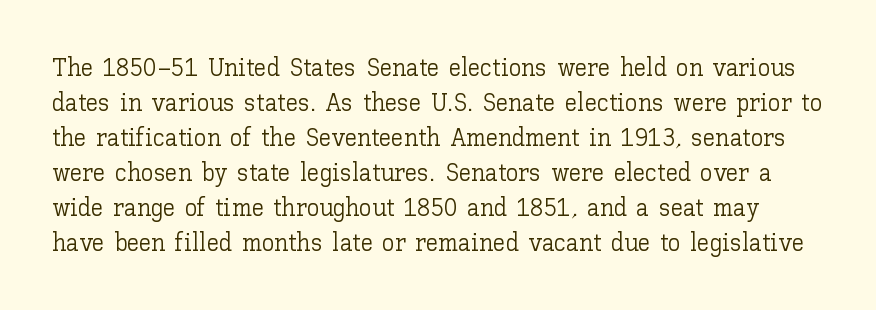
Q: Is the text bold? A: No.
Q: Is the text italic (slanted)? A: No, it is upright.
Q: Is the text underlined? A: No.
Q: Is the spacing between letters normal or unusually wide? A: Normal.
Q: Is the spacing between lines tight, normal or loose? A: Normal.
